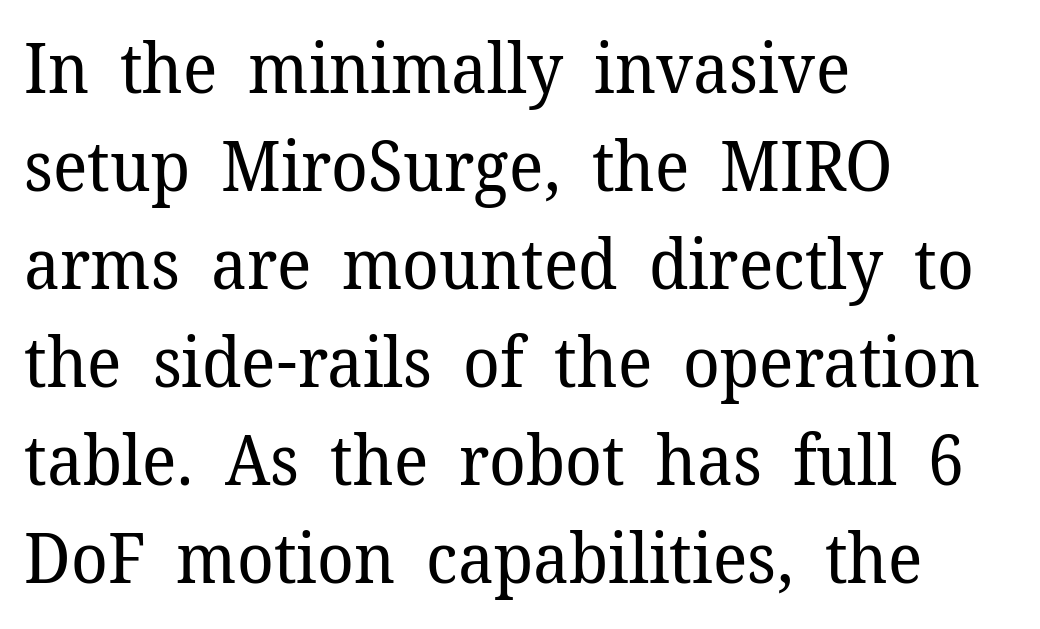
{"serif": "yes", "italic": "no", "bold": "no", "weight": "regular", "width": "normal", "stroke_contrast": "low", "x_height": "medium", "monospaced": "no", "underline": "no", "align": "left", "line_spacing": "normal", "line_spacing_ratio": 1.42, "letter_spacing": "normal", "letter_spacing_em": 0.0, "glyph_px": 69}
